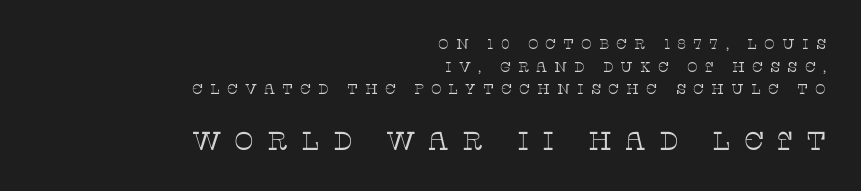
The image shows 26 px text type, upright; set right-aligned, normal line spacing (1.62x), unusually wide letter spacing (+0.5 em), not underlined; the second (bottom) block is 1.86x larger.
